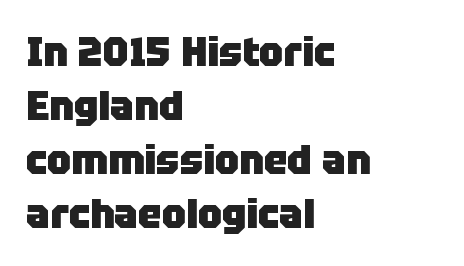
Unlike italic type, these characters show no tilt at all. Its strokes are broad and dark, the hallmark of bold type. Is there much room between lines? A standard amount, neither cramped nor airy. The letters advance in unequal steps, a hallmark of proportional type.
